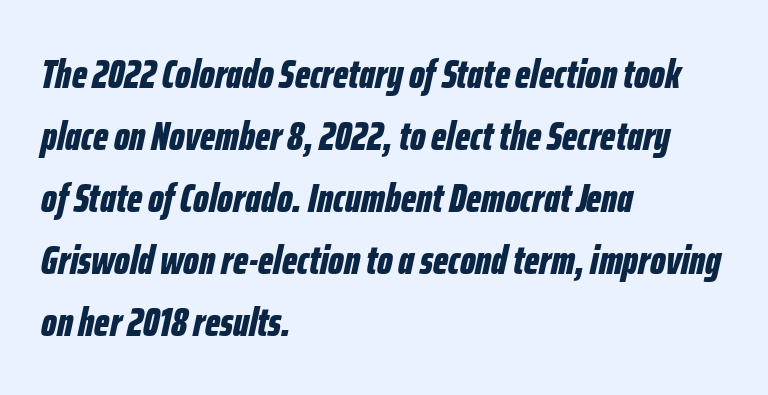
The image shows 41 px bold, condensed type, italic (leaning right); set left-aligned, normal line spacing (1.51x), normal letter spacing, not underlined; low stroke contrast and a medium x-height.
